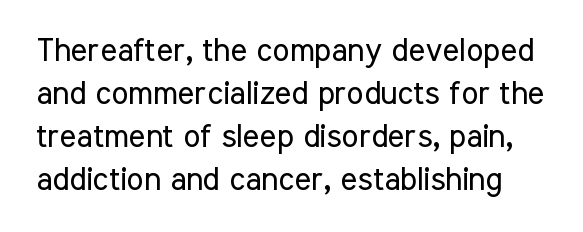
{"serif": "no", "italic": "no", "bold": "no", "weight": "regular", "width": "condensed", "stroke_contrast": "low", "x_height": "medium", "monospaced": "no", "underline": "no", "line_spacing": "normal", "line_spacing_ratio": 1.34, "letter_spacing": "normal", "letter_spacing_em": 0.0, "glyph_px": 32}
